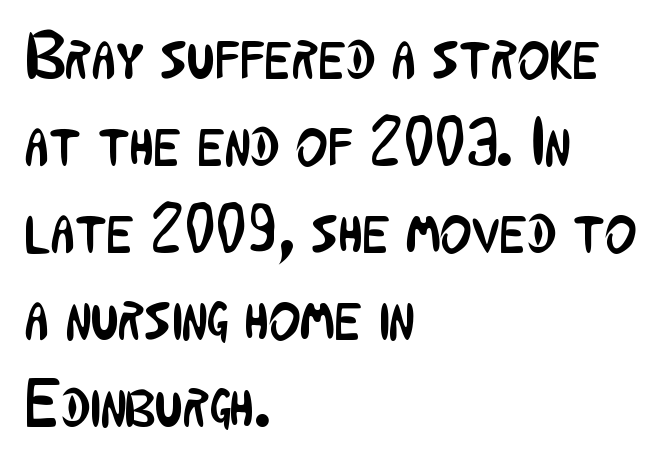
Q: Is the text bold? A: No.
Q: Is the text italic (slanted)? A: No, it is upright.
Q: Is the typeface a serif or a sans-serif typeface? A: Sans-serif.
Q: Is the text underlined? A: No.
Q: How is the paragraph aligned? A: Left-aligned.
Q: Is the spacing between letters normal or unusually wide? A: Normal.
Q: Is the spacing between lines tight, normal or loose? A: Normal.
Q: Width (condensed, normal, or wide)? A: Condensed.
Q: Stroke contrast? A: Low.
Q: x-height? A: Medium.
Q: Monospaced? A: No.
